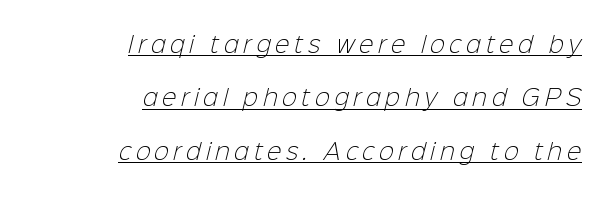
The image shows 22 px text type; set right-aligned, loose line spacing (2.43x), unusually wide letter spacing (+0.21 em), underlined.
